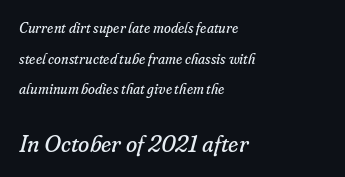
{"italic": "yes", "lean": "right", "slant_degrees": 16, "bold": "no", "underline": "no", "align": "left", "line_spacing": "loose", "line_spacing_ratio": 2.18, "letter_spacing": "normal", "letter_spacing_em": 0.0, "larger_block": "second", "size_ratio": 1.64, "glyph_px": 23}
